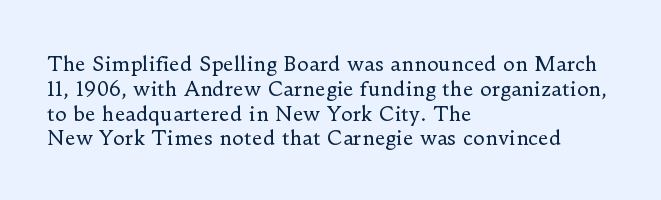
Q: Is the text bold? A: No.
Q: Is the text italic (slanted)? A: No, it is upright.
Q: Is the text underlined? A: No.
Q: How is the paragraph aligned? A: Left-aligned.
Q: Is the spacing between letters normal or unusually wide? A: Normal.
